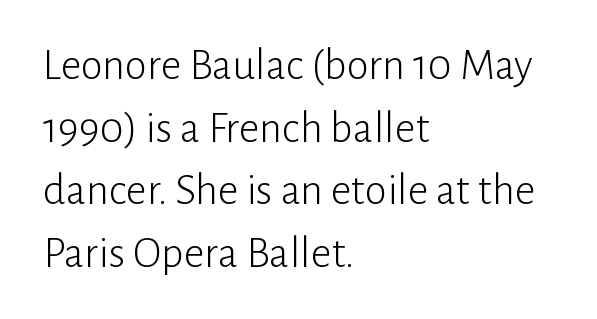
The image shows 45 px light sans-serif type, upright; set left-aligned, normal line spacing (1.39x), normal letter spacing, not underlined; low stroke contrast and a medium x-height.
